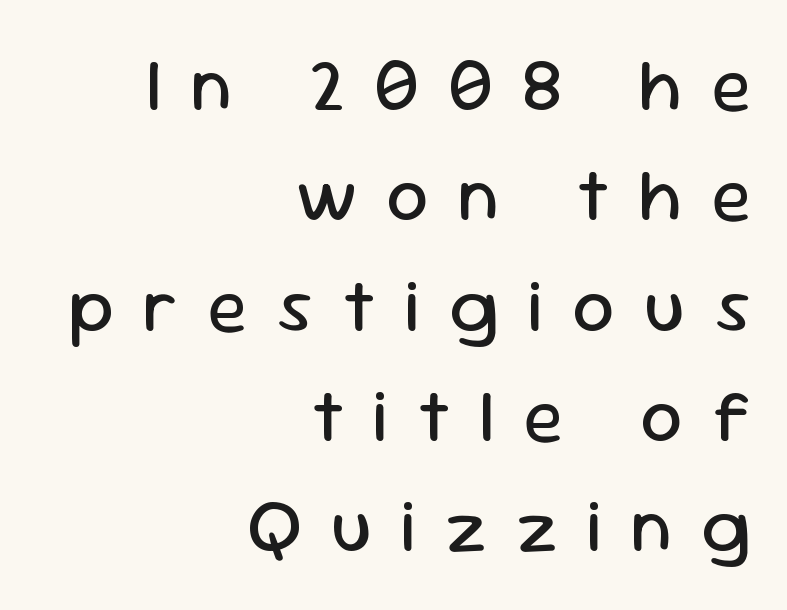
{"serif": "no", "italic": "no", "bold": "no", "weight": "regular", "width": "normal", "stroke_contrast": "low", "x_height": "medium", "monospaced": "no", "underline": "no", "align": "right", "line_spacing": "normal", "line_spacing_ratio": 1.49, "letter_spacing": "wide", "letter_spacing_em": 0.39, "glyph_px": 74}
